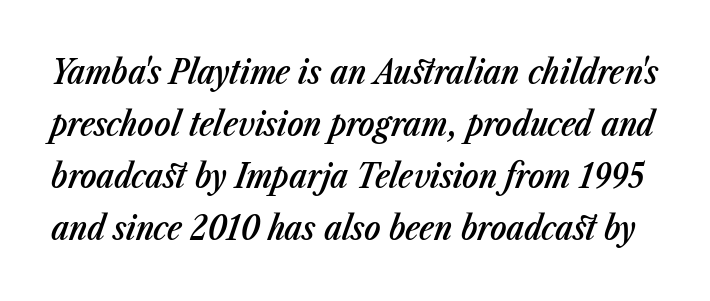
The image shows 34 px semibold, condensed type, italic (leaning right); set normal line spacing (1.53x), normal letter spacing, not underlined; low stroke contrast and a medium x-height.
